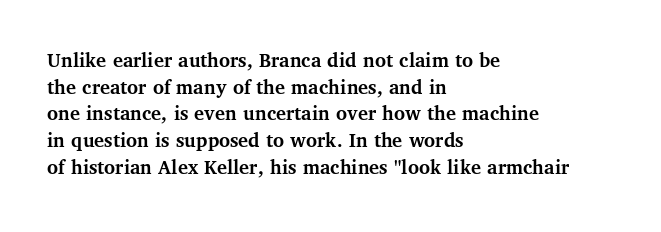
The image shows 21 px bold type, upright; set left-aligned, normal line spacing (1.27x), normal letter spacing, not underlined.
